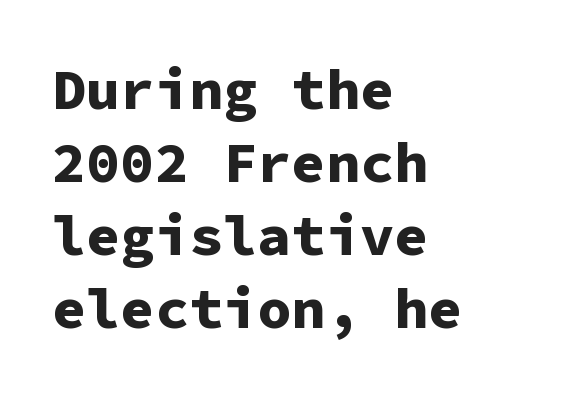
The image shows 57 px bold sans-serif type, upright, monospaced; set left-aligned, normal line spacing (1.28x), normal letter spacing, not underlined; low stroke contrast and a medium x-height.
